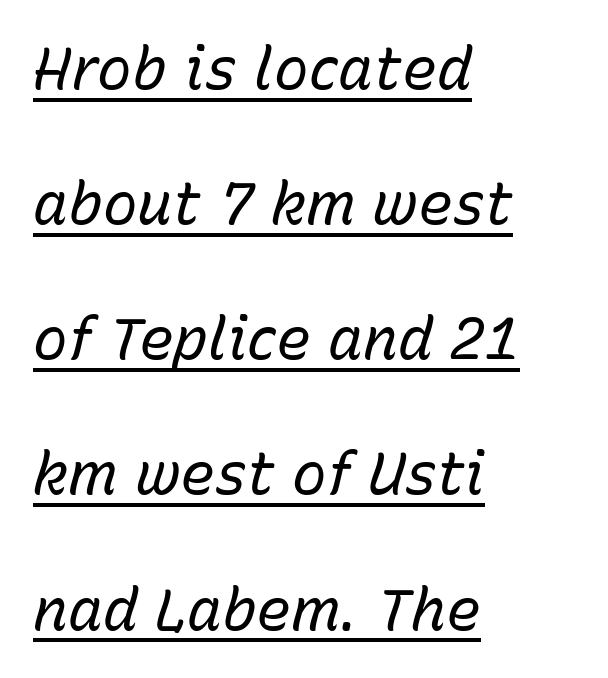
Compared with ordinary roman type, these characters are visibly tilted. Like a heading marked for emphasis, these lines bear an underscore. A great deal of white space separates one row of letters from the next. A typesetter would call this proportional, since set widths differ per character. No extra tracking has been applied to these lines. Stems and bowls with no extra thickness — not bold.
